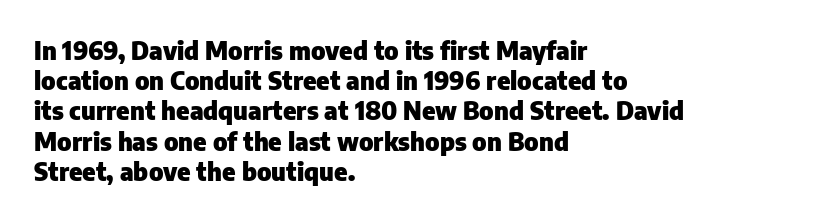
Q: Is the text bold? A: Yes.
Q: Is the text italic (slanted)? A: No, it is upright.
Q: Is the text underlined? A: No.
Q: How is the paragraph aligned? A: Left-aligned.
Q: Is the spacing between letters normal or unusually wide? A: Normal.
